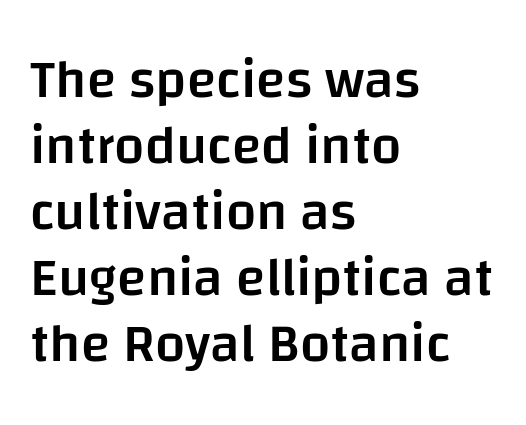
{"serif": "no", "italic": "no", "bold": "semi", "weight": "semibold", "width": "normal", "stroke_contrast": "low", "x_height": "large", "monospaced": "no", "underline": "no", "align": "left", "line_spacing_ratio": 1.22, "letter_spacing": "normal", "letter_spacing_em": 0.0, "glyph_px": 54}
